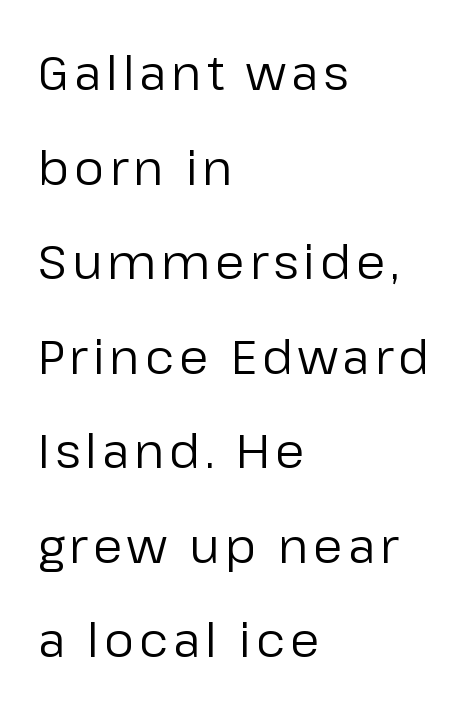
{"serif": "no", "italic": "no", "bold": "no", "weight": "regular", "width": "normal", "stroke_contrast": "low", "x_height": "medium", "monospaced": "no", "underline": "no", "align": "left", "line_spacing": "loose", "line_spacing_ratio": 1.97, "glyph_px": 48}
